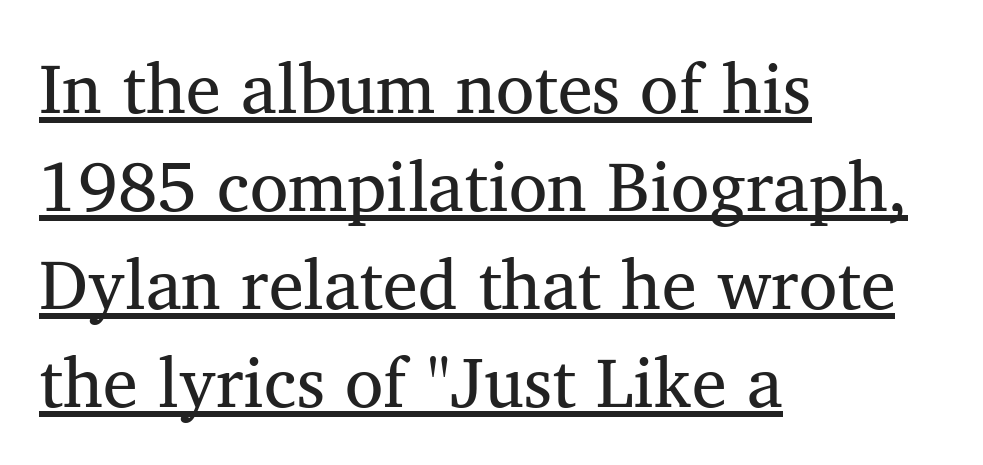
The image shows 70 px regular-weight serif type, upright; set left-aligned, normal line spacing (1.4x), normal letter spacing, underlined; medium stroke contrast and a medium x-height.
